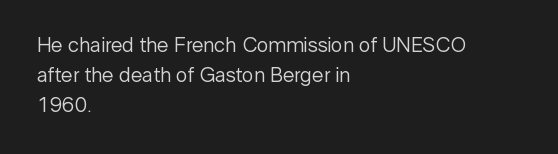
The image shows 21 px text type, upright; set left-aligned, normal line spacing (1.42x), normal letter spacing, not underlined.
